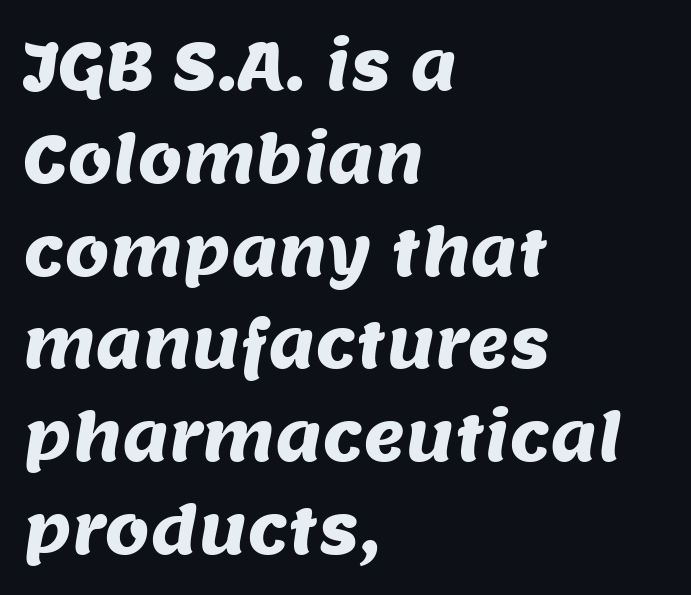
This rendering uses left alignment, leaving the right contour irregular. Tracking here is standard; glyphs follow each other at the usual distance. The space between consecutive lines is moderate. Descender tails drop into unmarked territory. The rendering uses natural spacing where letterforms have individual widths. The passage shown is typeset with a sans-serif family.
